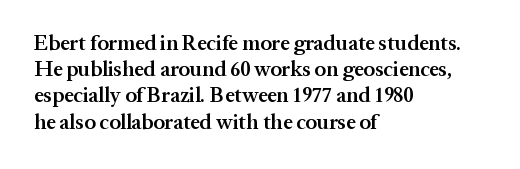
The image shows 21 px text type, upright; set left-aligned, normal line spacing (1.25x), normal letter spacing, not underlined.
